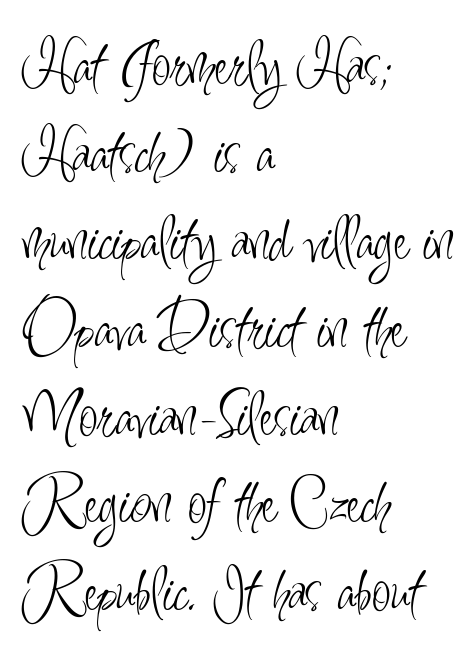
Q: Is the text bold? A: No.
Q: Is the typeface a serif or a sans-serif typeface? A: Sans-serif.
Q: Is the text underlined? A: No.
Q: How is the paragraph aligned? A: Left-aligned.
Q: Is the spacing between letters normal or unusually wide? A: Normal.
Q: Is the spacing between lines tight, normal or loose? A: Normal.
Q: Width (condensed, normal, or wide)? A: Condensed.
Q: Stroke contrast? A: Low.
Q: x-height? A: Small.
Q: Monospaced? A: No.
